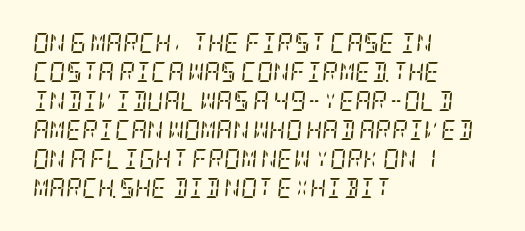
{"italic": "yes", "lean": "right", "slant_degrees": 5, "bold": "no", "underline": "no", "align": "left", "line_spacing": "normal", "line_spacing_ratio": 1.45, "letter_spacing": "normal", "letter_spacing_em": 0.0, "glyph_px": 20}
